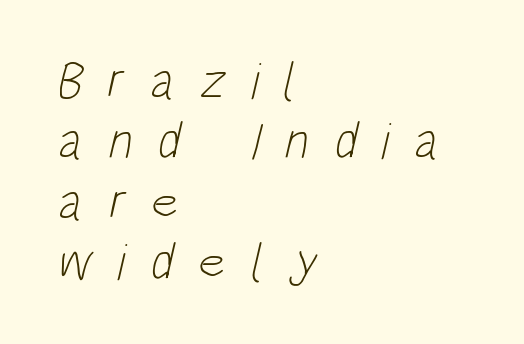
Q: Is the text bold? A: No.
Q: Is the typeface a serif or a sans-serif typeface? A: Sans-serif.
Q: Is the text underlined? A: No.
Q: How is the paragraph aligned? A: Left-aligned.
Q: Is the spacing between letters normal or unusually wide? A: Unusually wide.
Q: Width (condensed, normal, or wide)? A: Condensed.
Q: Stroke contrast? A: Low.
Q: x-height? A: Large.
Q: Monospaced? A: No.
